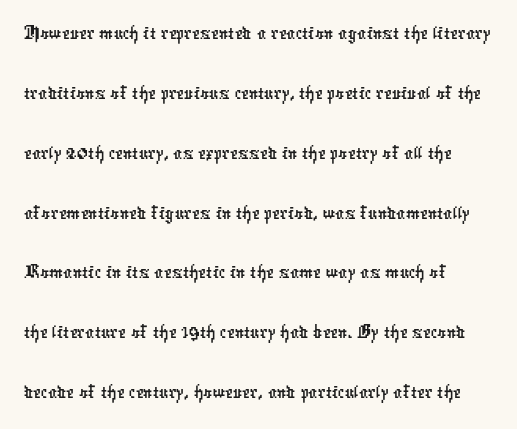
The passage shown is typeset with a sans-serif family. The rendering uses a moderate line-height, typical for paragraphs. This sample is left-justified, so line endings fall wherever the words run out. Honestly, the letter spacing is just normal — you wouldn't notice it. Varying glyph widths throughout — classic text-font behaviour.
